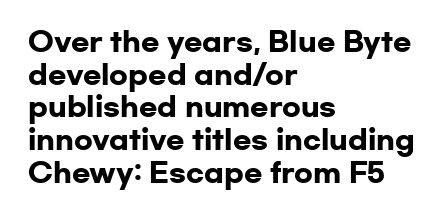
The glyphs are unaccompanied by any horizontal stroke below them. The passage shown is emphatically bold. The lettering holds an erect, upright posture throughout. Here the glyphs are tracked normally, forming tight word shapes.
